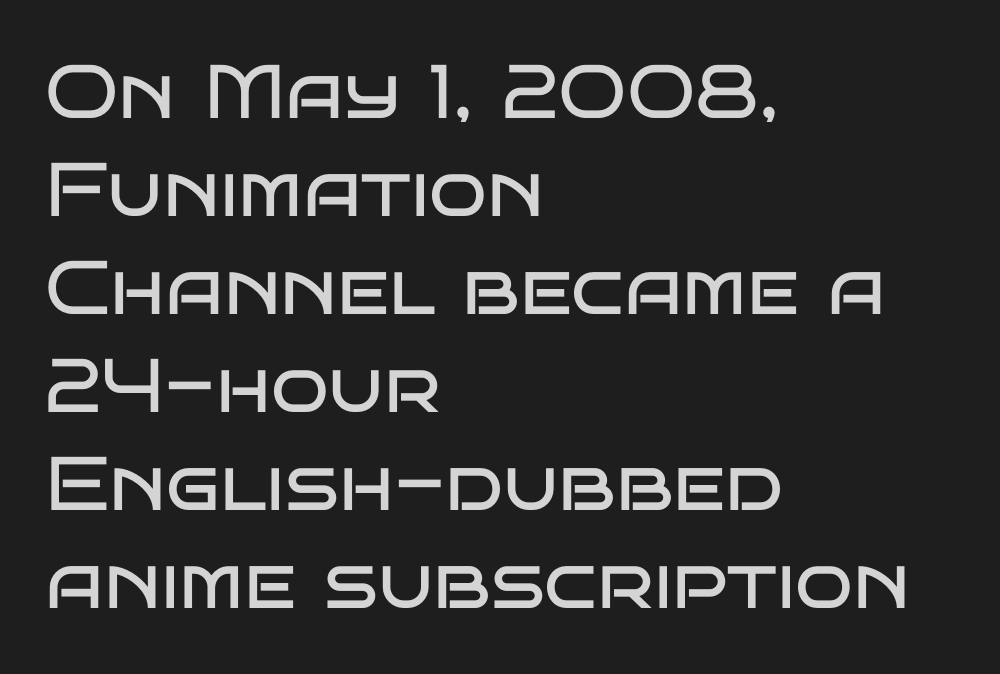
The image shows 76 px regular-weight, wide sans-serif type, upright; set left-aligned, normal line spacing (1.29x), normal letter spacing, not underlined; low stroke contrast and a large x-height.
